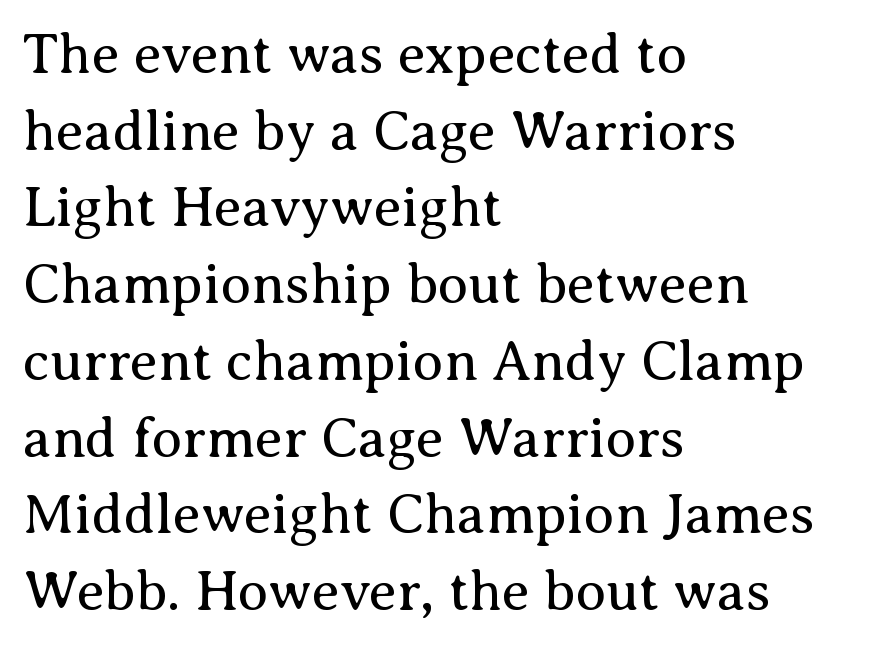
Serifs: yes, visible at the terminals of the letterforms. The font is comparable to plain body text, perhaps lighter. The compositor pushed each line to the left boundary. The lettering holds an erect, upright posture throughout. Letters rest on an invisible, unmarked baseline. Inter-character spacing is left at the font's built-in metrics.
